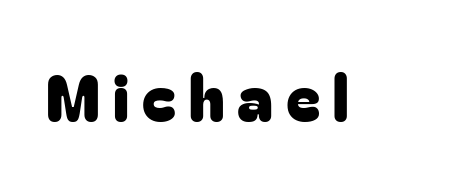
{"serif": "no", "italic": "no", "width": "normal", "stroke_contrast": "low", "x_height": "medium", "monospaced": "no", "underline": "no", "letter_spacing": "wide", "letter_spacing_em": 0.2, "glyph_px": 65}
